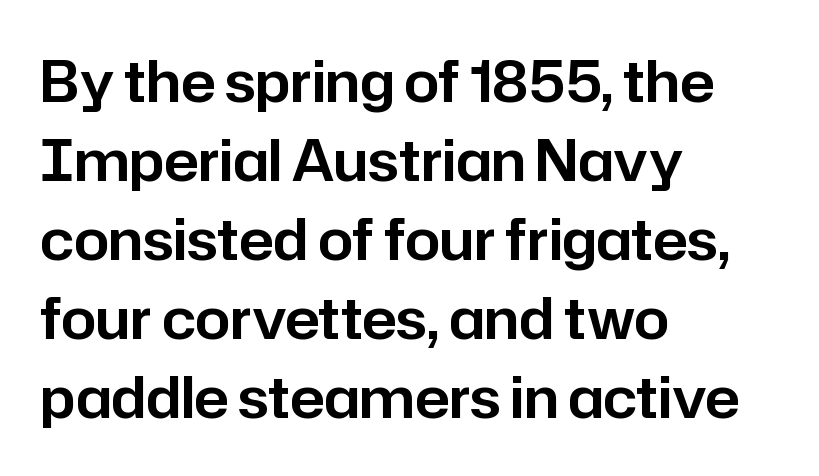
{"serif": "no", "italic": "no", "width": "normal", "stroke_contrast": "low", "x_height": "medium", "monospaced": "no", "underline": "no", "align": "left", "line_spacing": "normal", "line_spacing_ratio": 1.41, "letter_spacing": "normal", "letter_spacing_em": 0.0, "glyph_px": 56}
